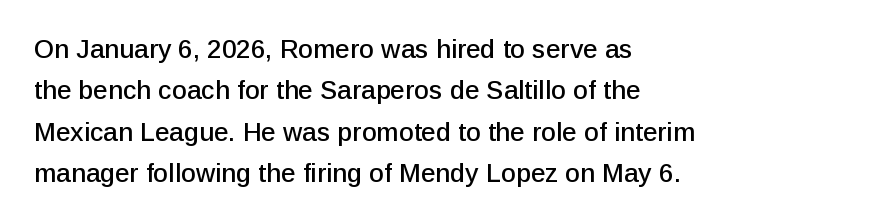
Q: Is the text italic (slanted)? A: No, it is upright.
Q: Is the text underlined? A: No.
Q: How is the paragraph aligned? A: Left-aligned.
Q: Is the spacing between letters normal or unusually wide? A: Normal.
Q: Is the spacing between lines tight, normal or loose? A: Normal.
